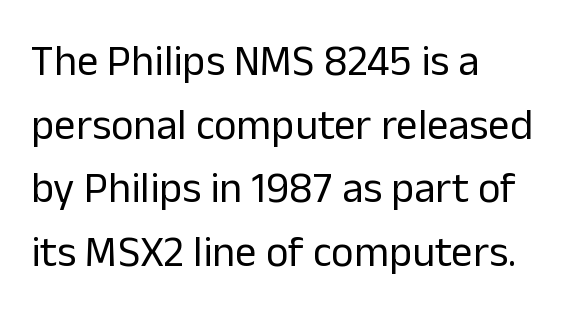
Typographically, this falls in the sans-serif category. This block has exactly the height ordinary leading produces. Posture: straight, roman, zero tilt. Visually the block forms a straight wall on the left and a jagged coastline on the right. Counters stay open thanks to moderate or lighter strokes.
